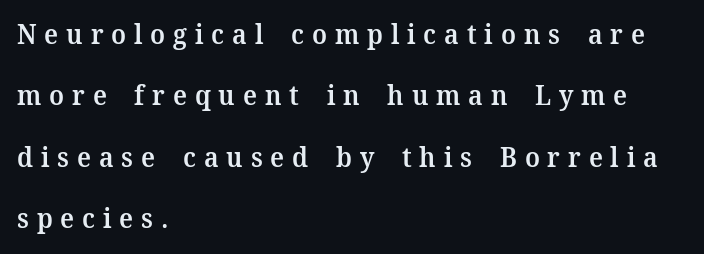
{"italic": "no", "bold": "semi", "underline": "no", "align": "left", "line_spacing": "loose", "line_spacing_ratio": 2.27, "letter_spacing": "wide", "letter_spacing_em": 0.29, "glyph_px": 27}
